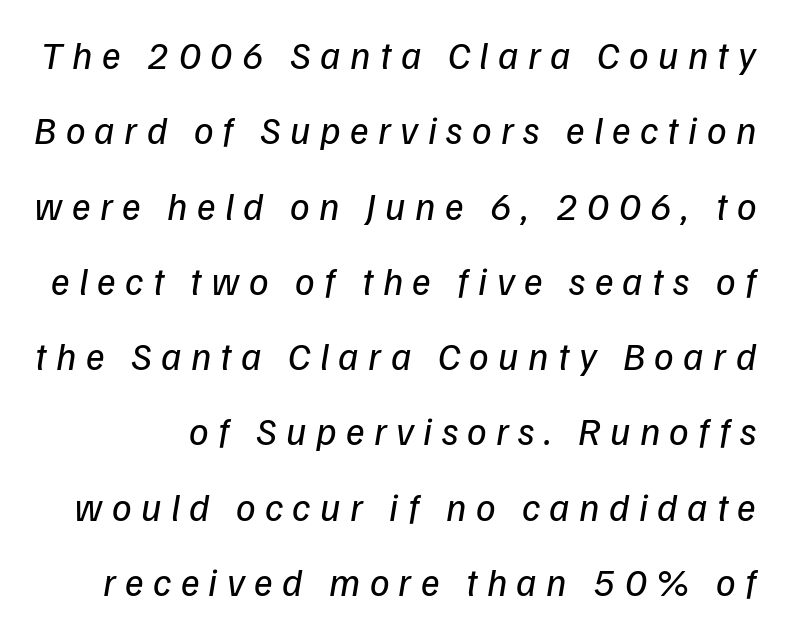
Q: Is the text bold? A: No.
Q: Is the typeface a serif or a sans-serif typeface? A: Sans-serif.
Q: Is the text underlined? A: No.
Q: Is the spacing between letters normal or unusually wide? A: Unusually wide.
Q: Is the spacing between lines tight, normal or loose? A: Loose.
Q: Width (condensed, normal, or wide)? A: Normal.
Q: Stroke contrast? A: Low.
Q: x-height? A: Medium.
Q: Monospaced? A: No.
